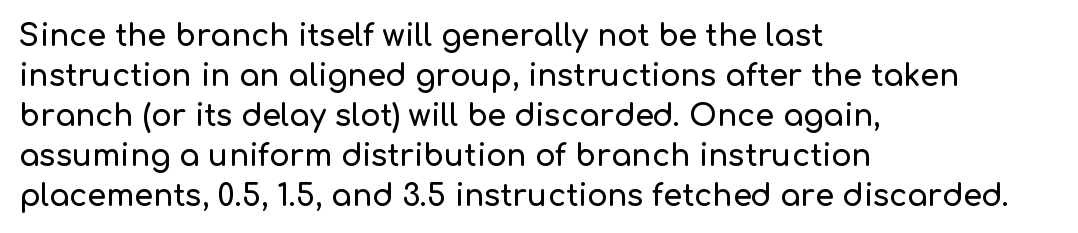
The letters advance in unequal steps, a hallmark of proportional type. Descender tails drop into unmarked territory. Typographically, this falls in the sans-serif category. The designer left line spacing at the default. Words appear dense and cohesive because spacing is normal.
